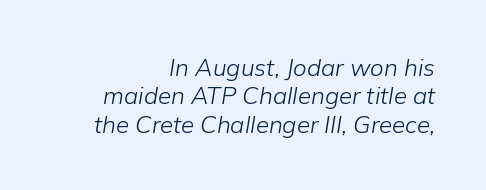
{"italic": "yes", "lean": "right", "slant_degrees": 9, "bold": "no", "underline": "no", "align": "right", "line_spacing_ratio": 1.18, "letter_spacing": "normal", "letter_spacing_em": 0.0, "glyph_px": 24}
